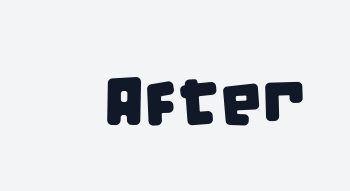
{"serif": "no", "width": "condensed", "stroke_contrast": "low", "x_height": "large", "monospaced": "no", "underline": "no", "letter_spacing": "normal", "letter_spacing_em": 0.0, "glyph_px": 67}
